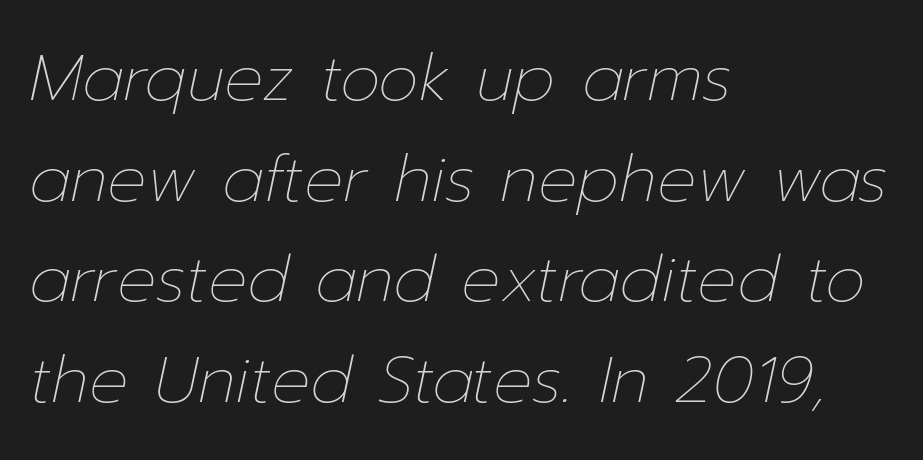
The image shows 65 px thin type, italic (leaning right); set left-aligned, normal line spacing (1.55x), normal letter spacing, not underlined; low stroke contrast and a medium x-height.
